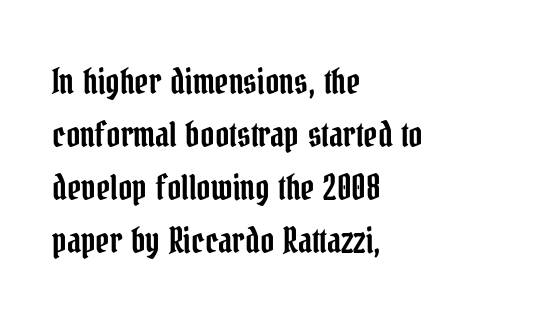
The image shows 34 px condensed serif type, upright; set left-aligned, normal line spacing (1.56x), normal letter spacing, not underlined; low stroke contrast and a medium x-height.
